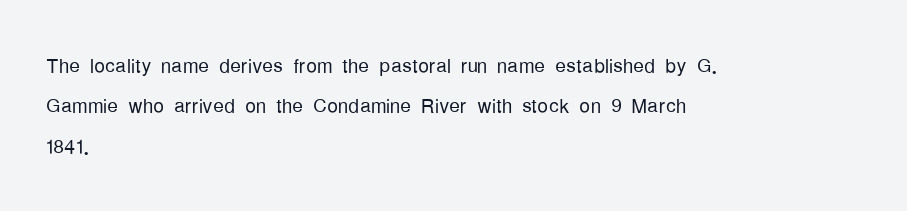
{"italic": "no", "bold": "no", "underline": "no", "align": "left", "line_spacing": "normal", "line_spacing_ratio": 1.5, "letter_spacing": "normal", "letter_spacing_em": 0.0, "glyph_px": 27}
